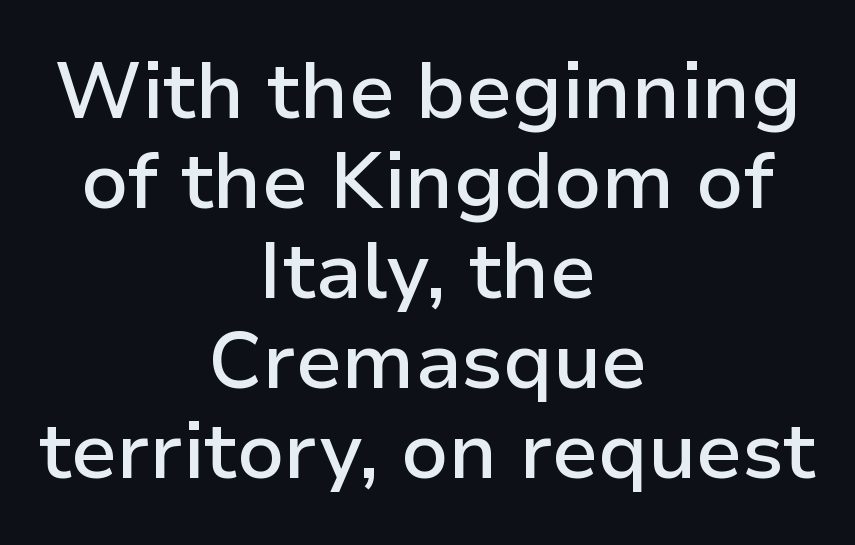
The designer went with a sans here, leaving each stem footless. Varying glyph widths throughout — classic text-font behaviour. Type without underlining. The face used here is a semibold: visibly heavier than regular, lighter than bold. Unlike italic type, these characters show no tilt at all. The passage shown stacks its lines with hardly any gap.
